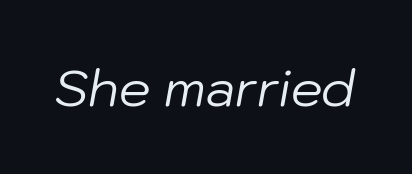
Q: Is the text bold? A: No.
Q: Is the text italic (slanted)? A: Yes, it leans right by about 10 degrees.
Q: Is the text underlined? A: No.
Q: Is the spacing between letters normal or unusually wide? A: Normal.
Q: Width (condensed, normal, or wide)? A: Normal.
Q: Stroke contrast? A: Low.
Q: x-height? A: Medium.
Q: Monospaced? A: No.
